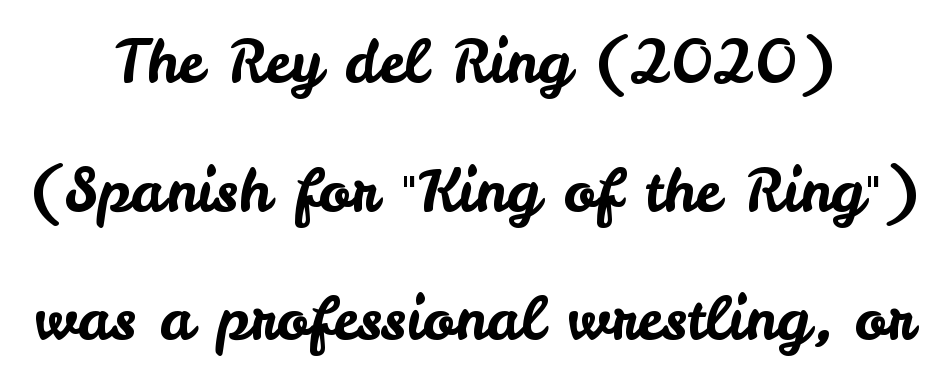
The space between consecutive lines is lavish. The rendering uses natural spacing where letterforms have individual widths. Font category for this specimen: sans-serif. Notice how the passage keeps no hard edge, just a central spine.
